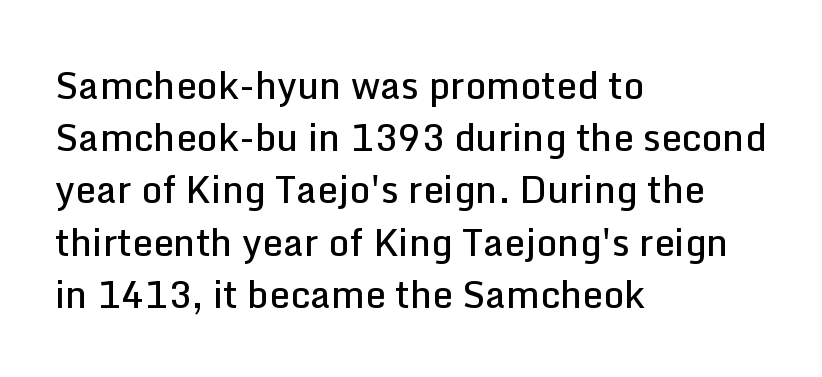
{"serif": "no", "italic": "no", "bold": "semi", "weight": "semibold", "width": "normal", "stroke_contrast": "low", "x_height": "medium", "monospaced": "no", "underline": "no", "align": "left", "line_spacing": "normal", "line_spacing_ratio": 1.41, "letter_spacing": "normal", "letter_spacing_em": 0.0, "glyph_px": 37}
